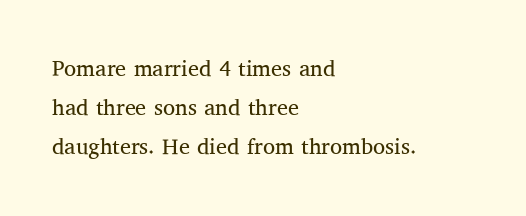
{"italic": "no", "bold": "no", "underline": "no", "align": "left", "line_spacing_ratio": 1.78, "letter_spacing": "normal", "letter_spacing_em": 0.0, "glyph_px": 22}
